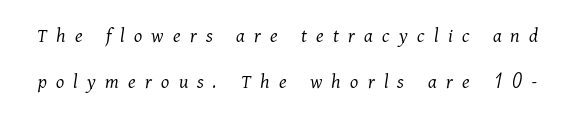
The image shows 21 px text type, italic (leaning right); set loose line spacing (2.21x), unusually wide letter spacing (+0.44 em), not underlined.
